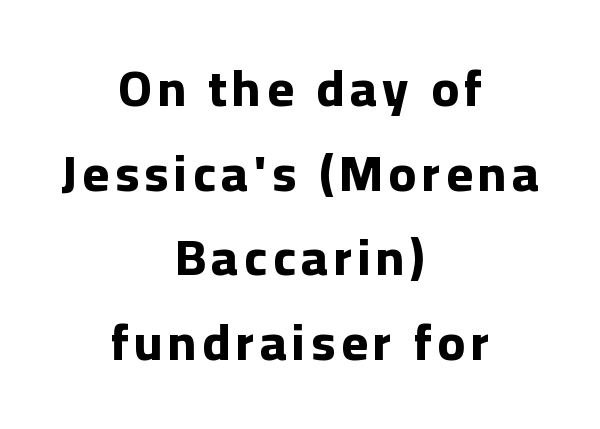
{"serif": "no", "italic": "no", "bold": "yes", "weight": "bold", "width": "normal", "stroke_contrast": "low", "x_height": "medium", "monospaced": "no", "underline": "no", "align": "center", "line_spacing": "normal", "line_spacing_ratio": 1.66, "glyph_px": 51}
